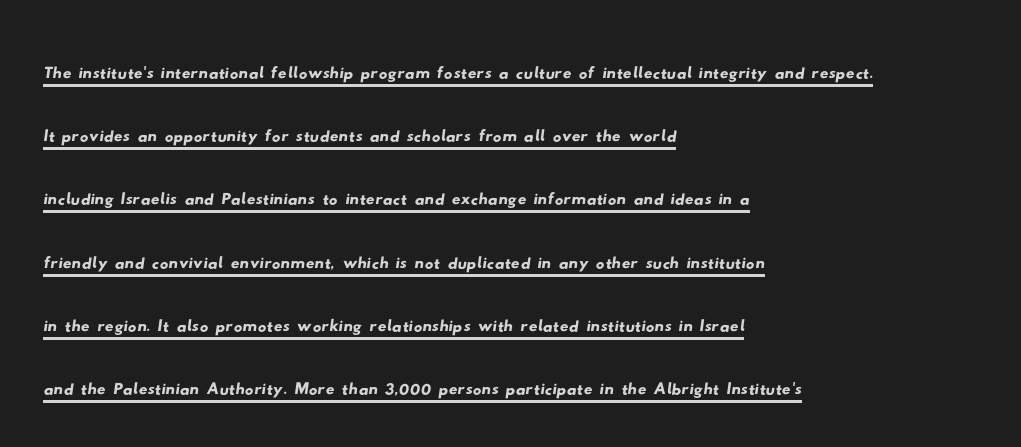
The rendering uses natural spacing where letterforms have individual widths. The lines in this sample share a left origin and differ only in where they stop. A typesetter would call this zero additional tracking. Leading matches the norm, producing a regular column.
